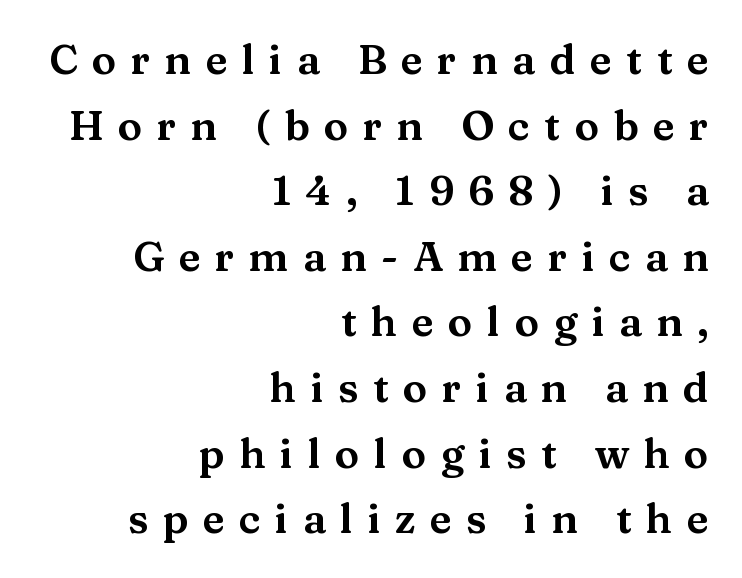
The image shows 41 px wide serif type, upright; set right-aligned, normal line spacing (1.6x), unusually wide letter spacing (+0.35 em), not underlined; medium stroke contrast and a medium x-height.
